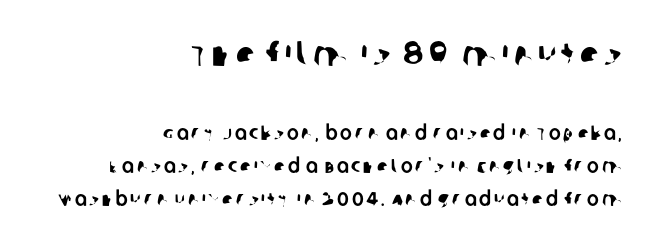
{"serif": "no", "width": "normal", "stroke_contrast": "low", "x_height": "large", "monospaced": "no", "underline": "no", "align": "right", "line_spacing": "normal", "line_spacing_ratio": 1.65, "larger_block": "first", "size_ratio": 1.75, "glyph_px": 35}
